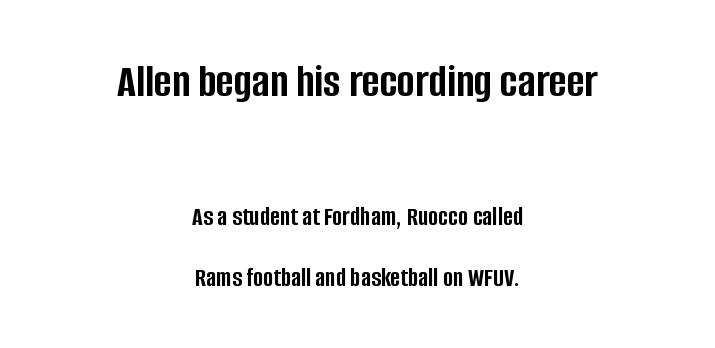
The image shows 48 px semibold, condensed sans-serif type, upright; set centered, loose line spacing (2.28x), normal letter spacing, not underlined; the first (top) block is 1.78x larger; low stroke contrast and a large x-height.
